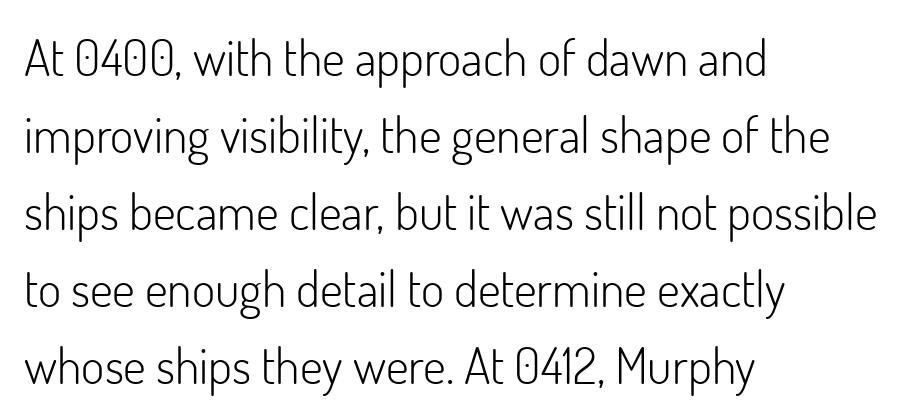
Note the varied advance widths — an 'i' is clearly narrower than an 'm'. Descenders hang freely into open space. Nope, not italic — everything's standing straight. Compared with a typical body face, this is equally light or lighter still.
